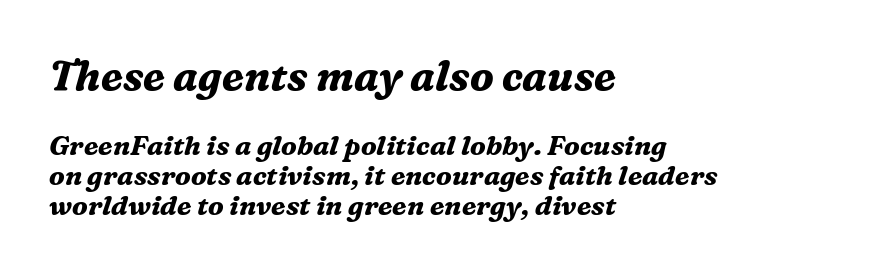
Clear beneath every line of the passage. Between one letter and the next there's only the usual sliver of space. Note the varied advance widths — an 'i' is clearly narrower than an 'm'. This rendering employs a face with finishing strokes, i.e., a serif. Scale decreases going downward across the two blocks. Each line starts at the same left margin while the right side varies.
